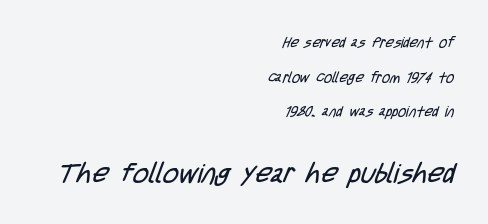
{"bold": "no", "underline": "no", "align": "right", "line_spacing": "loose", "line_spacing_ratio": 2.47, "letter_spacing": "normal", "letter_spacing_em": 0.0, "larger_block": "second", "size_ratio": 1.93, "glyph_px": 27}
